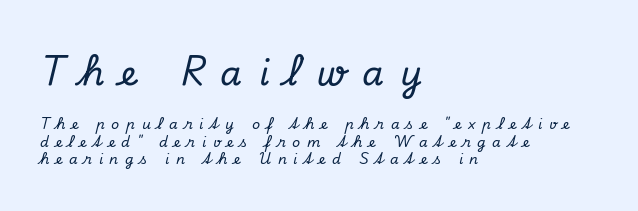
{"serif": "yes", "italic": "yes", "lean": "right", "slant_degrees": 13, "width": "normal", "stroke_contrast": "low", "x_height": "small", "monospaced": "no", "underline": "no", "align": "left", "line_spacing_ratio": 1.24, "letter_spacing": "wide", "letter_spacing_em": 0.47, "larger_block": "first", "size_ratio": 2.5, "glyph_px": 35}
